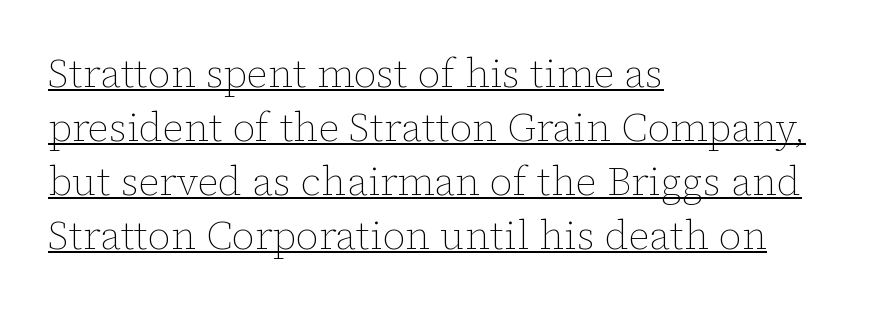
The image shows 40 px thin type, upright; set left-aligned, normal line spacing (1.35x), normal letter spacing, underlined; low stroke contrast and a medium x-height.
